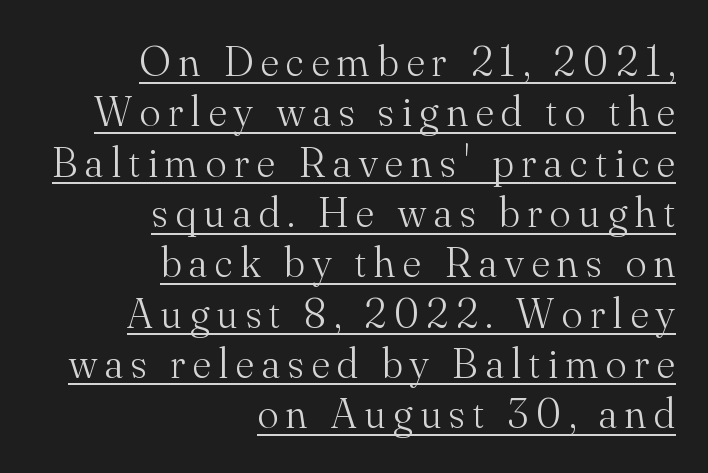
Observe the serifs anchoring each vertical stroke in this sample. These lines were composed using upright roman letters. Where is the straight margin? On the right. On a weight scale, this lands at 450 or below. Honestly, the underline is the first thing you notice here. The passage shown is typed in a proportional face where columns would drift.
